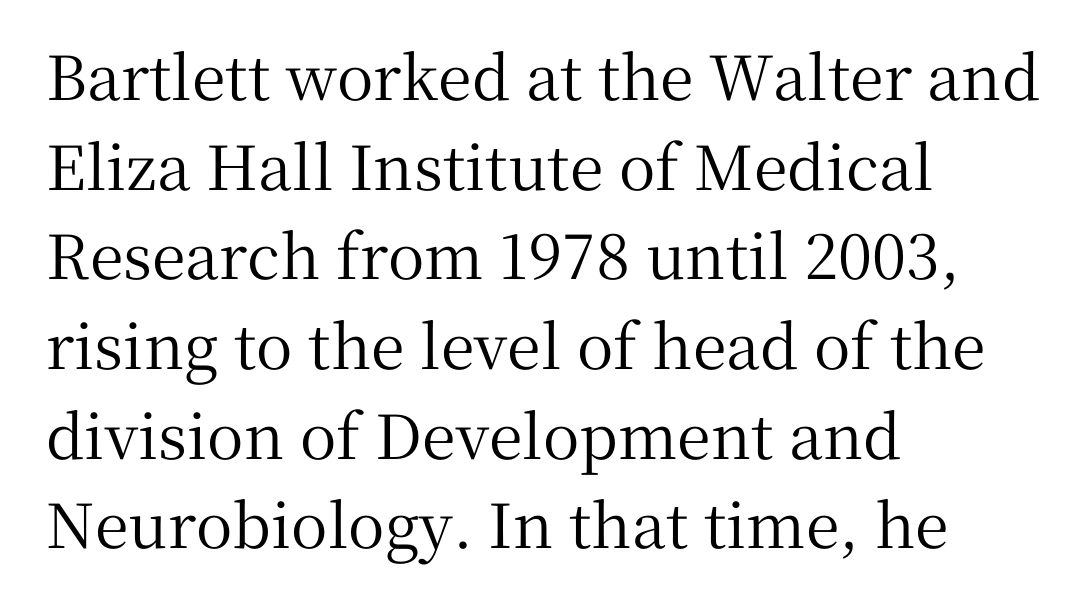
Q: Is the text italic (slanted)? A: No, it is upright.
Q: Is the typeface a serif or a sans-serif typeface? A: Serif.
Q: Is the text underlined? A: No.
Q: How is the paragraph aligned? A: Left-aligned.
Q: Is the spacing between letters normal or unusually wide? A: Normal.
Q: Is the spacing between lines tight, normal or loose? A: Normal.
Q: Width (condensed, normal, or wide)? A: Normal.
Q: Stroke contrast? A: Medium.
Q: x-height? A: Medium.
Q: Monospaced? A: No.
